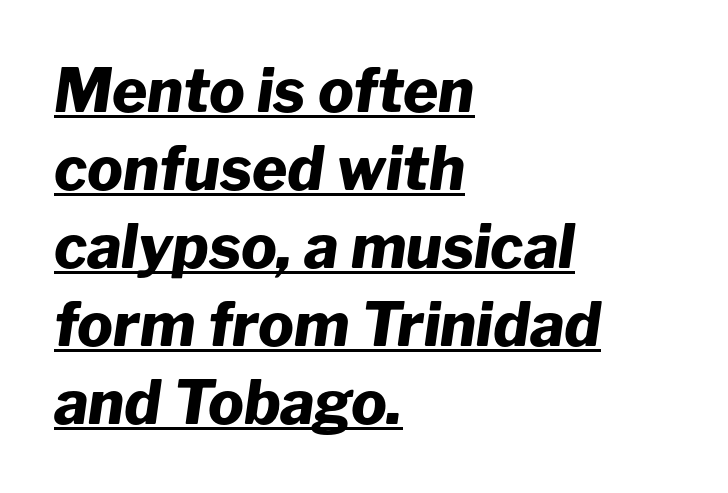
The image shows 60 px heavy type, italic (leaning right); set left-aligned, normal line spacing (1.3x), normal letter spacing, underlined; low stroke contrast and a medium x-height.
